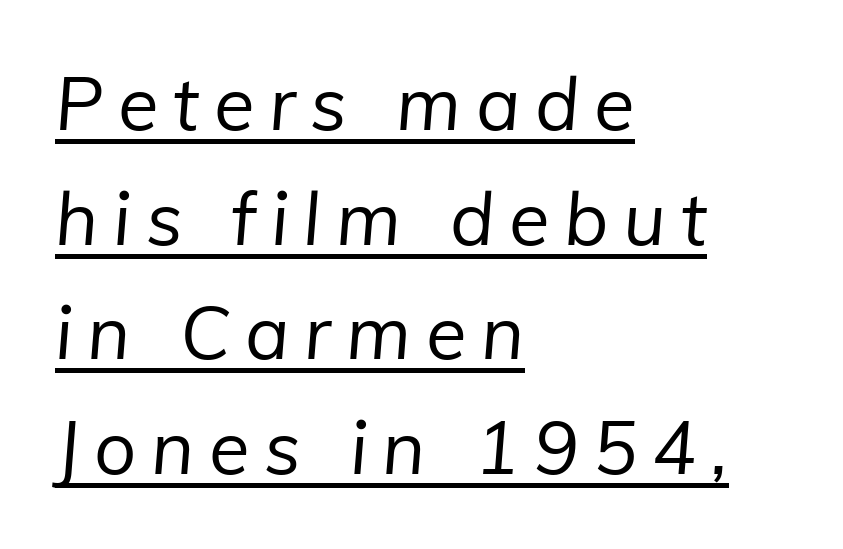
The passage is arranged the way most books set body copy — flush left. Looks like regular typesetting: each glyph gets only the width it needs. A normal amount of white space separates one row of letters from the next. Look at the bottom of the vertical strokes: they stop flat, with no serifs.
